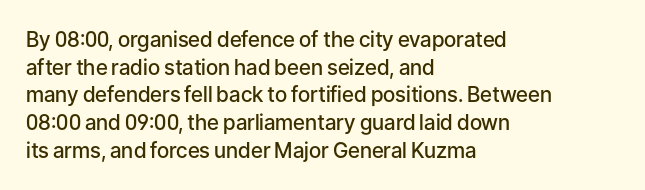
{"italic": "no", "bold": "semi", "underline": "no", "align": "left", "line_spacing": "normal", "line_spacing_ratio": 1.32, "letter_spacing": "normal", "letter_spacing_em": 0.0, "glyph_px": 21}
